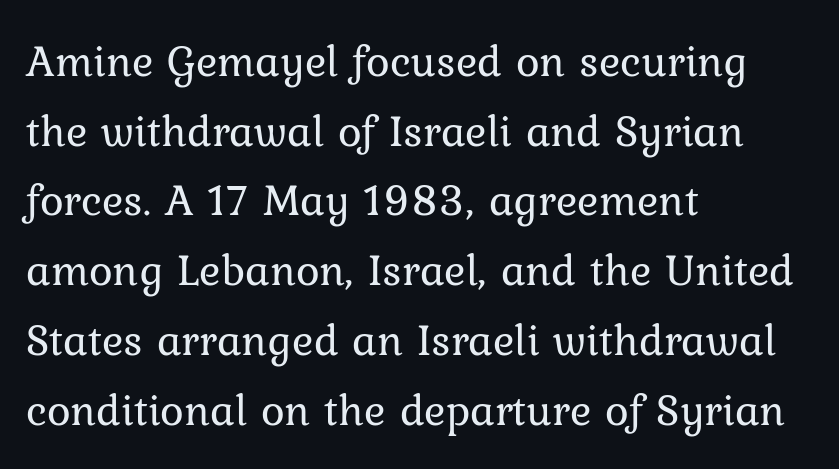
{"italic": "no", "bold": "no", "weight": "regular", "width": "normal", "stroke_contrast": "low", "x_height": "medium", "monospaced": "no", "underline": "no", "align": "left", "line_spacing": "normal", "line_spacing_ratio": 1.55, "letter_spacing": "normal", "letter_spacing_em": 0.0, "glyph_px": 45}
